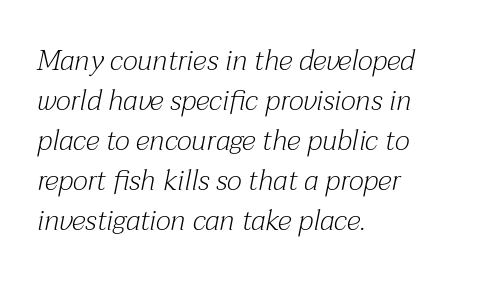
{"serif": "yes", "italic": "yes", "lean": "right", "slant_degrees": 12, "bold": "no", "weight": "light", "width": "normal", "stroke_contrast": "medium", "x_height": "medium", "monospaced": "no", "underline": "no", "align": "left", "line_spacing": "normal", "line_spacing_ratio": 1.43, "letter_spacing": "normal", "letter_spacing_em": 0.0, "glyph_px": 28}
